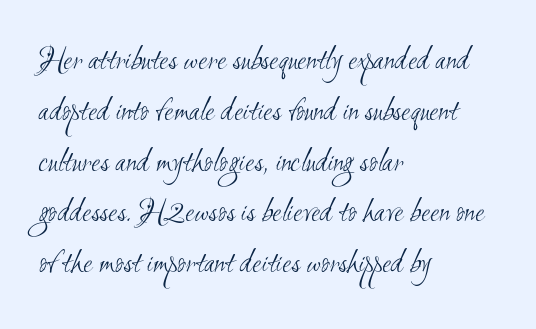
The image shows 33 px light, condensed sans-serif type; set left-aligned, normal line spacing (1.54x), normal letter spacing, not underlined; medium stroke contrast and a small x-height.
